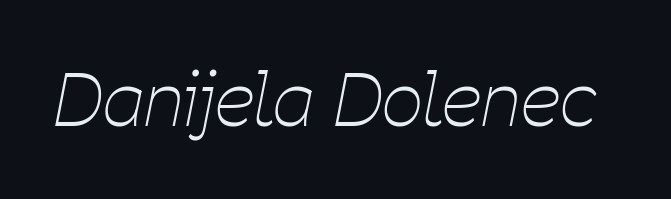
The image shows 72 px thin, condensed type, italic (leaning right); set normal letter spacing, not underlined; low stroke contrast and a medium x-height.
